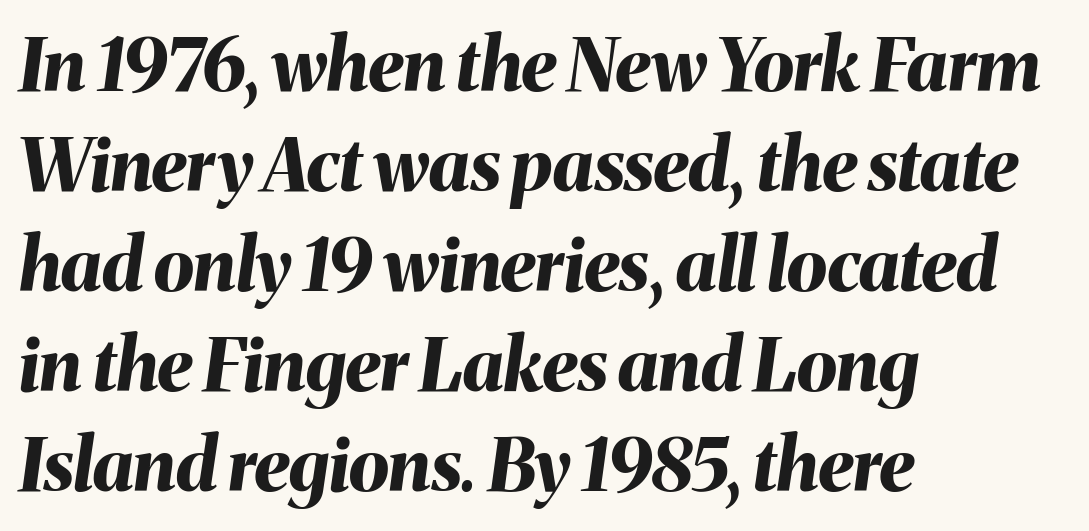
Q: Is the text bold? A: Yes.
Q: Is the text italic (slanted)? A: Yes, it leans right by about 8 degrees.
Q: Is the text underlined? A: No.
Q: How is the paragraph aligned? A: Left-aligned.
Q: Is the spacing between letters normal or unusually wide? A: Normal.
Q: Is the spacing between lines tight, normal or loose? A: Normal.
Q: Width (condensed, normal, or wide)? A: Normal.
Q: Stroke contrast? A: Medium.
Q: x-height? A: Medium.
Q: Monospaced? A: No.
